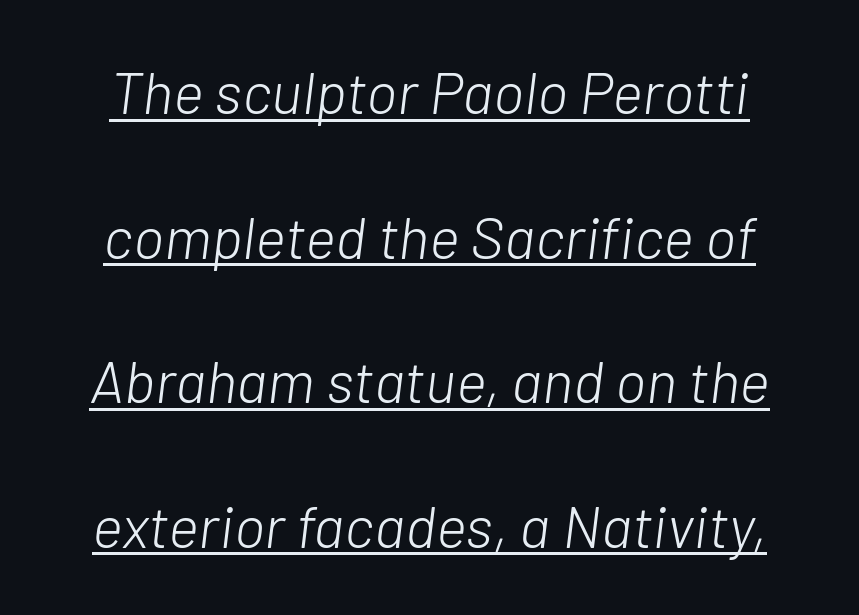
The image shows 59 px light type, italic (leaning right); set loose line spacing (2.45x), normal letter spacing, underlined; low stroke contrast and a medium x-height.
